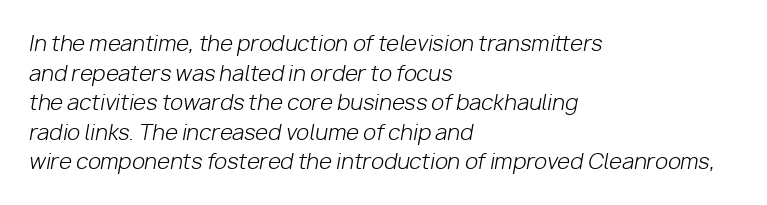
Yep, that's italic — everything's leaning. The paragraph has a hard left edge and a soft right edge. In terms of letterspacing, this is plain default setting. The face looks like a standard text weight, possibly lighter. The space beneath each line is pristine and unruled.
